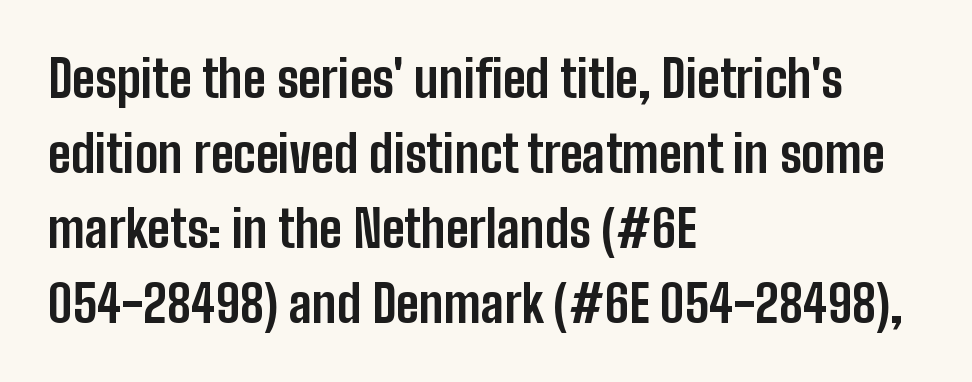
The image shows 50 px bold, condensed sans-serif type, upright; set left-aligned, normal line spacing (1.5x), normal letter spacing, not underlined; low stroke contrast and a medium x-height.
